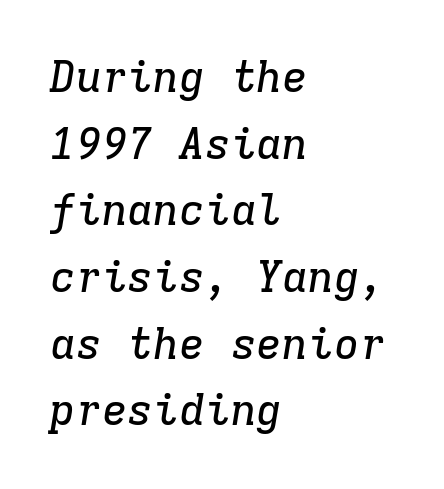
{"serif": "yes", "italic": "yes", "lean": "right", "slant_degrees": 9, "width": "normal", "stroke_contrast": "low", "x_height": "medium", "monospaced": "yes", "underline": "no", "align": "left", "line_spacing": "normal", "line_spacing_ratio": 1.55, "letter_spacing": "normal", "letter_spacing_em": 0.0, "glyph_px": 43}
